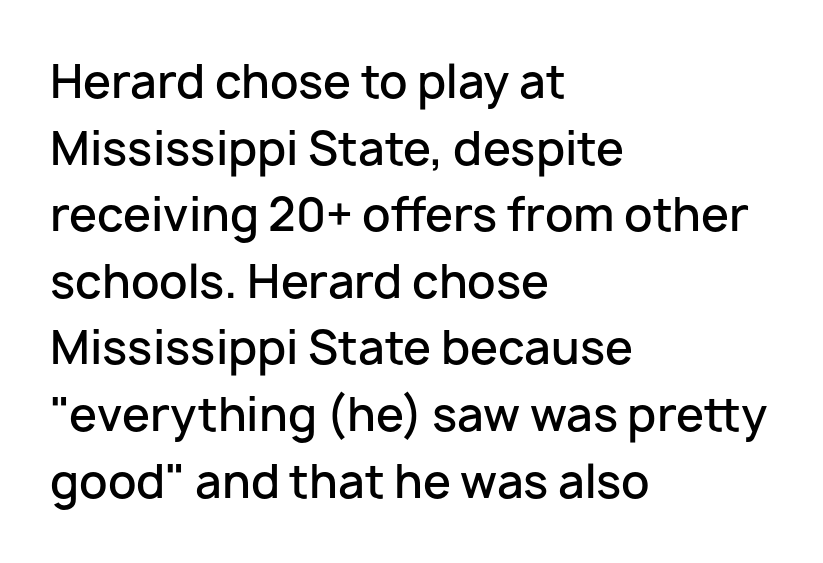
Layout note: lines flush left. Serif or sans? Sans — the stroke terminals are bare. The typesetting leans somewhat heavy: a semibold. The vertical gap from one line to the next is medium. Clear beneath every line of the passage.
